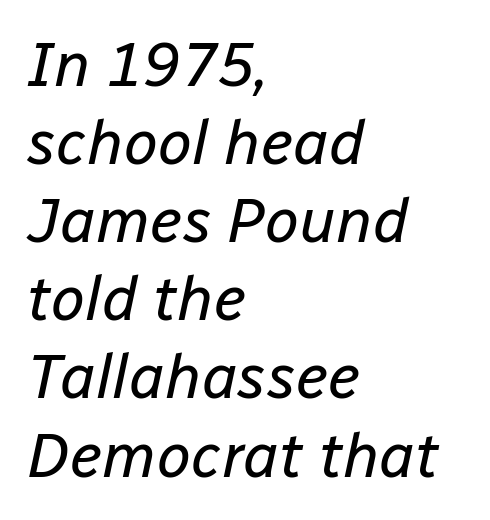
Q: Is the text bold? A: No.
Q: Is the text italic (slanted)? A: Yes, it leans right by about 12 degrees.
Q: Is the text underlined? A: No.
Q: How is the paragraph aligned? A: Left-aligned.
Q: Is the spacing between letters normal or unusually wide? A: Normal.
Q: Is the spacing between lines tight, normal or loose? A: Normal.
Q: Width (condensed, normal, or wide)? A: Normal.
Q: Stroke contrast? A: Low.
Q: x-height? A: Medium.
Q: Monospaced? A: No.
